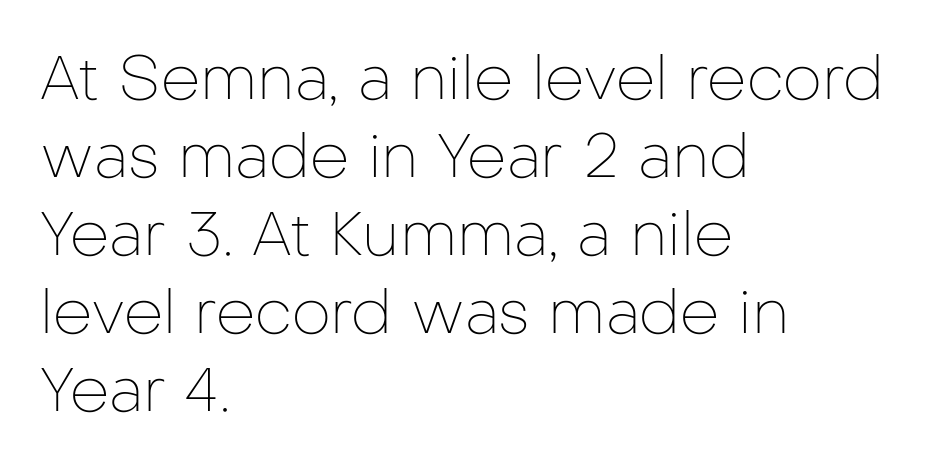
{"serif": "no", "italic": "no", "bold": "no", "weight": "thin", "width": "normal", "stroke_contrast": "low", "x_height": "medium", "monospaced": "no", "underline": "no", "align": "left", "line_spacing": "normal", "line_spacing_ratio": 1.26, "letter_spacing": "normal", "letter_spacing_em": 0.0, "glyph_px": 62}
